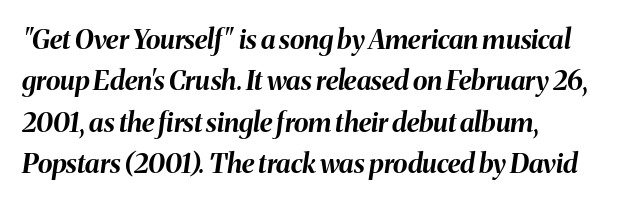
Q: Is the text bold? A: Yes.
Q: Is the text italic (slanted)? A: Yes, it leans right by about 8 degrees.
Q: Is the text underlined? A: No.
Q: Is the spacing between letters normal or unusually wide? A: Normal.
Q: Is the spacing between lines tight, normal or loose? A: Normal.
